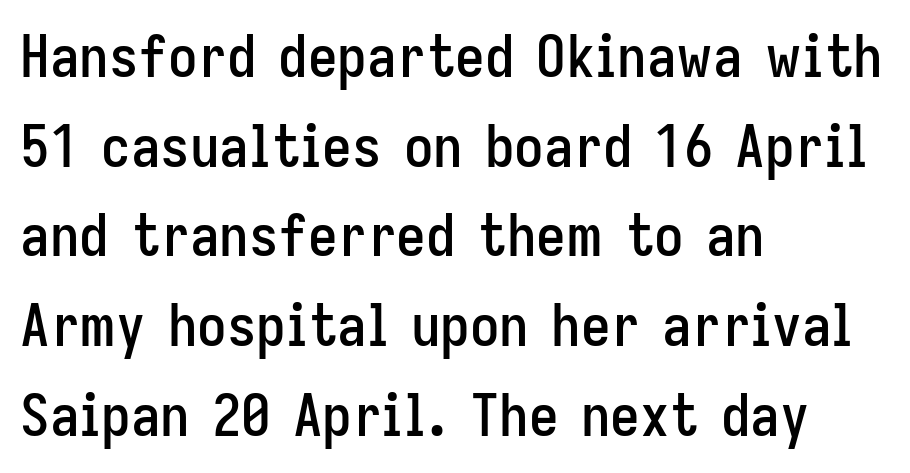
The gaps between neighbouring characters are ordinary and unremarkable. The type family on display is of the sans-serif kind. Honestly, the row spacing looks completely unremarkable. This rendering features lettering with no underline.
